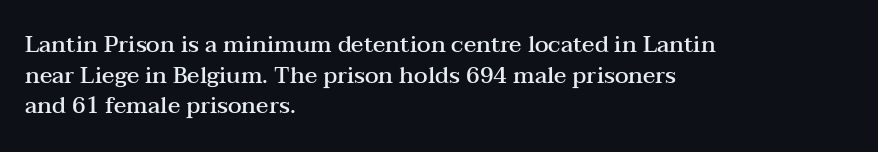
Is there any slant? The stems are plumb. The leading is moderate, giving the passage an even texture. A bit beefed up — I'd call it semibold rather than bold. No word sits above an underline. Characters follow at the spacing the type designer built in. Compared with a centered layout, this one pins lines to the left instead.
